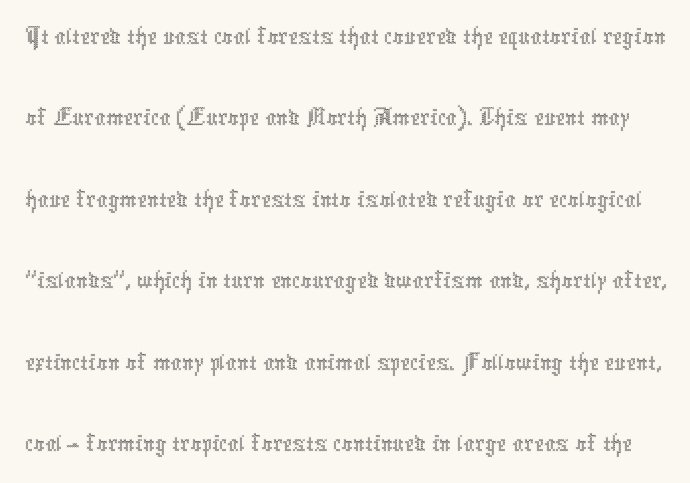
The font's upright variant was chosen for this text. Weight: in the light-to-regular range. This sample has the flowing, uneven cadence of proportional lettering. Plain, unruled lines of type.
